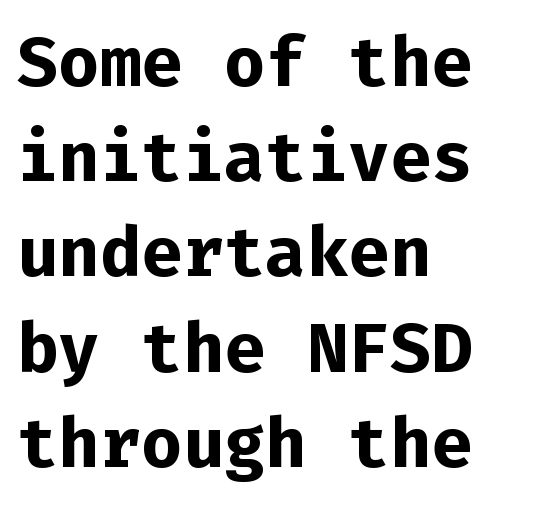
Lines of text with bare space underneath. Are there feet on the stems? There aren't — it's a sans. Think of a typewriter: that constant character pitch is what you see here. What stands out about the letter spacing? Nothing — it is the standard amount. The sample has been set heavy, in full bold. Reading down the column, the eye jumps a familiar distance to each next line.
